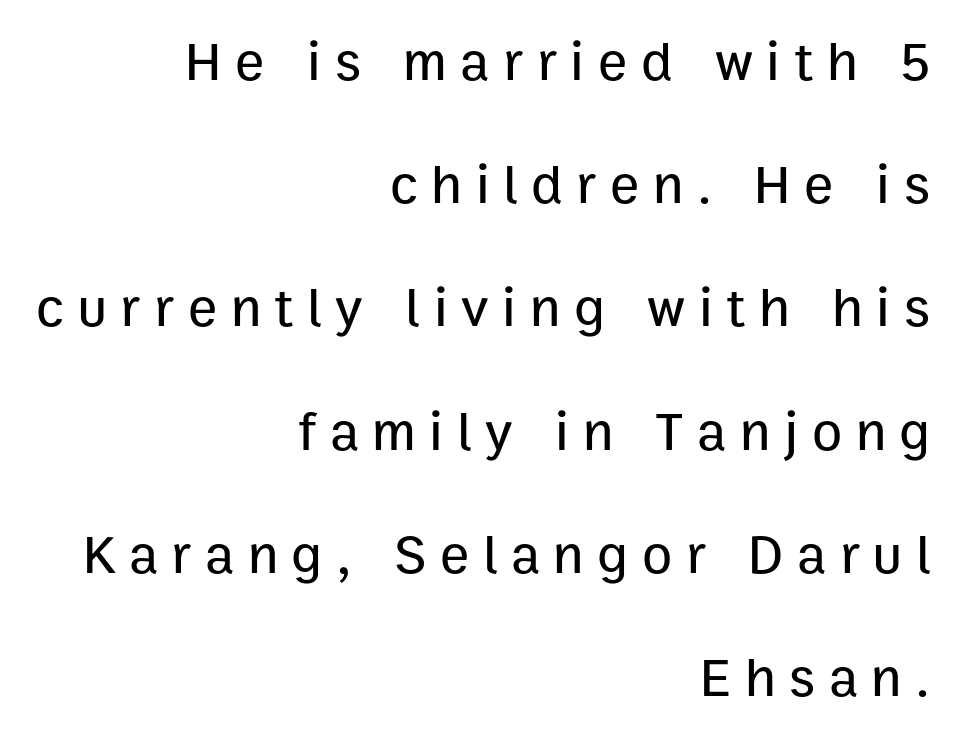
{"serif": "no", "italic": "no", "width": "normal", "stroke_contrast": "low", "x_height": "medium", "monospaced": "no", "underline": "no", "align": "right", "line_spacing": "loose", "line_spacing_ratio": 2.24, "letter_spacing": "wide", "letter_spacing_em": 0.25, "glyph_px": 55}
